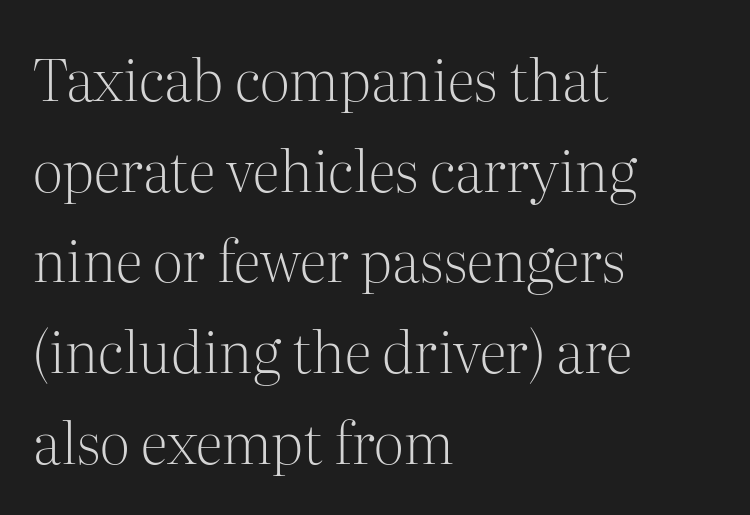
Q: Is the text bold? A: No.
Q: Is the text italic (slanted)? A: No, it is upright.
Q: Is the typeface a serif or a sans-serif typeface? A: Serif.
Q: Is the text underlined? A: No.
Q: How is the paragraph aligned? A: Left-aligned.
Q: Is the spacing between letters normal or unusually wide? A: Normal.
Q: Is the spacing between lines tight, normal or loose? A: Normal.
Q: Width (condensed, normal, or wide)? A: Normal.
Q: Stroke contrast? A: Medium.
Q: x-height? A: Medium.
Q: Monospaced? A: No.
